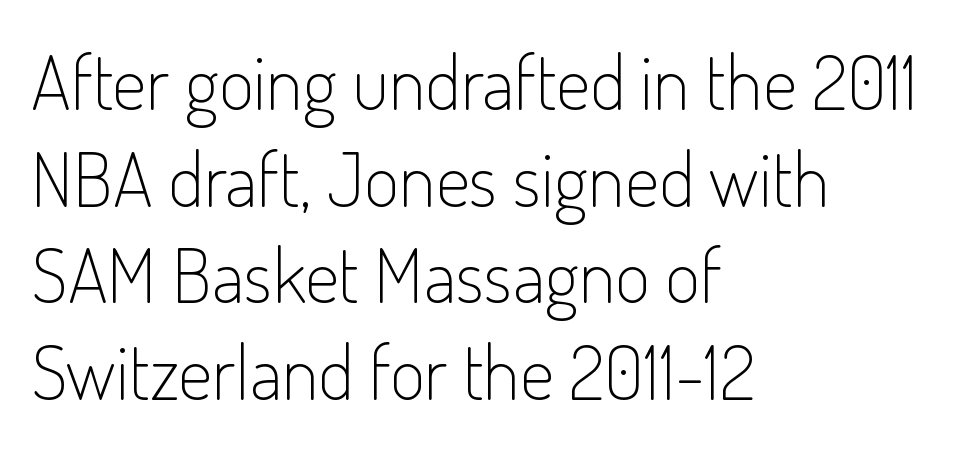
The rag falls on the right side of this text block. Do the letters lean? They stand straight. Spacing verdict: proportional, widths tailored to each character. The lines sit at an ordinary, default distance from one another. Is this a sans? Yes — the strokes have no serifs. Is the type heavy? It reads as light-to-regular instead.
